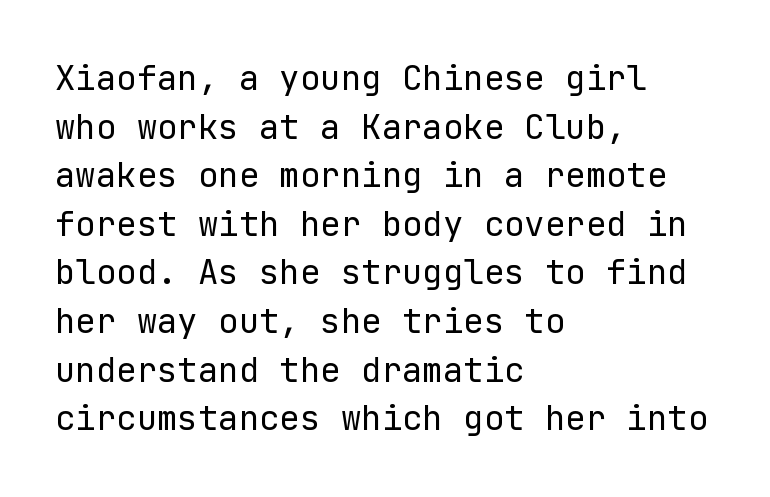
The image shows 34 px regular-weight sans-serif type, upright; set left-aligned, normal line spacing (1.43x), normal letter spacing, not underlined; low stroke contrast and a medium x-height.
